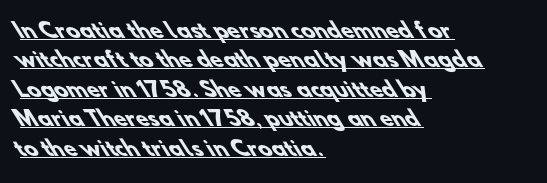
The image shows 20 px bold type; set left-aligned, normal line spacing (1.47x), normal letter spacing, underlined.
